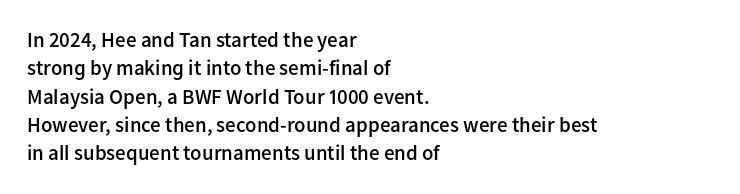
Q: Is the text bold? A: Semi-bold.
Q: Is the text italic (slanted)? A: No, it is upright.
Q: Is the text underlined? A: No.
Q: How is the paragraph aligned? A: Left-aligned.
Q: Is the spacing between letters normal or unusually wide? A: Normal.
Q: Is the spacing between lines tight, normal or loose? A: Normal.
